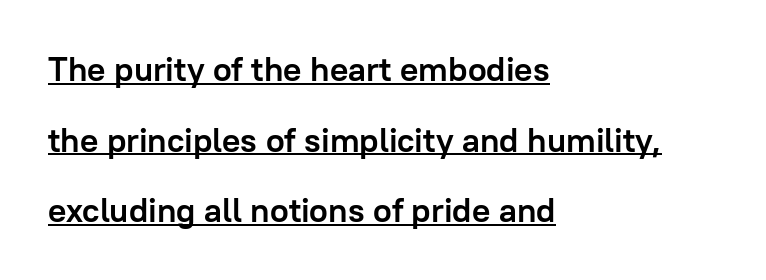
{"serif": "no", "italic": "no", "bold": "yes", "weight": "semibold", "width": "normal", "stroke_contrast": "low", "x_height": "medium", "monospaced": "no", "underline": "yes", "align": "left", "line_spacing": "loose", "line_spacing_ratio": 2.08, "letter_spacing": "normal", "letter_spacing_em": 0.0, "glyph_px": 34}
